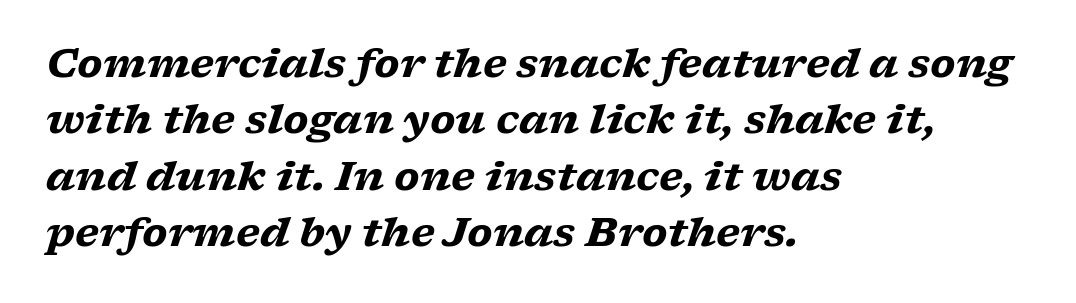
Q: Is the text bold? A: Yes.
Q: Is the text italic (slanted)? A: Yes, it leans right by about 17 degrees.
Q: Is the typeface a serif or a sans-serif typeface? A: Serif.
Q: Is the text underlined? A: No.
Q: How is the paragraph aligned? A: Left-aligned.
Q: Is the spacing between letters normal or unusually wide? A: Normal.
Q: Is the spacing between lines tight, normal or loose? A: Normal.
Q: Width (condensed, normal, or wide)? A: Wide.
Q: Stroke contrast? A: Low.
Q: x-height? A: Medium.
Q: Monospaced? A: No.
